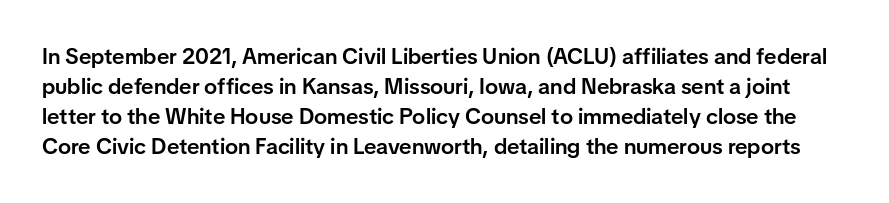
Q: Is the text bold? A: Semi-bold.
Q: Is the text italic (slanted)? A: No, it is upright.
Q: Is the text underlined? A: No.
Q: Is the spacing between letters normal or unusually wide? A: Normal.
Q: Is the spacing between lines tight, normal or loose? A: Normal.
